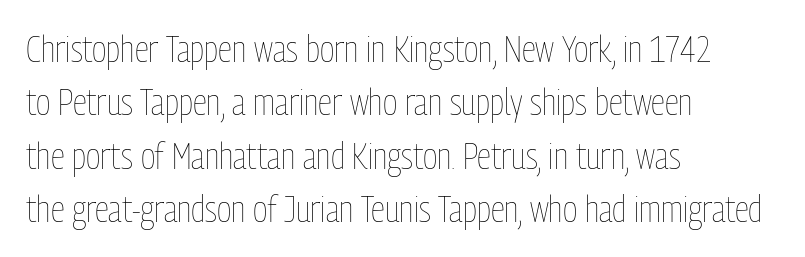
{"italic": "no", "bold": "no", "weight": "thin", "width": "condensed", "stroke_contrast": "low", "x_height": "medium", "monospaced": "no", "underline": "no", "align": "left", "line_spacing": "normal", "line_spacing_ratio": 1.44, "letter_spacing": "normal", "letter_spacing_em": 0.0, "glyph_px": 37}
